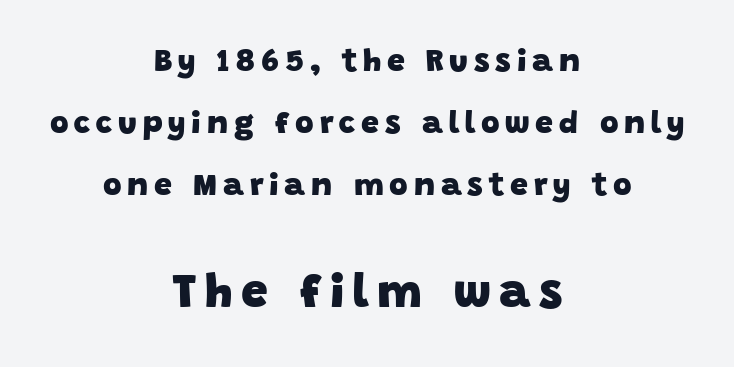
Note the varied advance widths — an 'i' is clearly narrower than an 'm'. The space between consecutive lines is lavish. Underlining? Definitely not there. Each letter's strokes conclude bluntly, with no projecting serifs. If you squint, the bottom block still reads clearly — it's the larger of the two.
